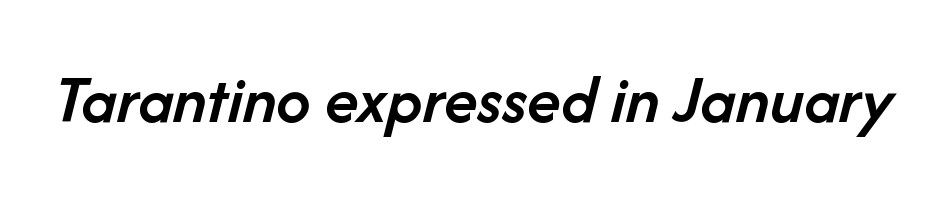
The image shows 69 px semibold type, italic (leaning right); set normal letter spacing, not underlined; low stroke contrast and a medium x-height.
